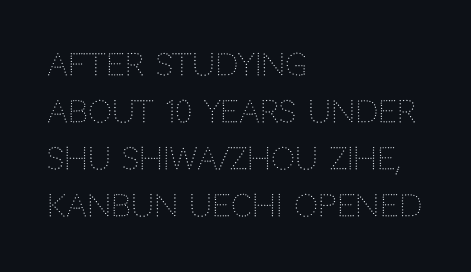
{"serif": "no", "italic": "no", "bold": "no", "weight": "light", "width": "normal", "stroke_contrast": "low", "x_height": "large", "monospaced": "no", "underline": "no", "align": "left", "line_spacing": "normal", "line_spacing_ratio": 1.57, "letter_spacing": "normal", "letter_spacing_em": 0.0, "glyph_px": 30}
